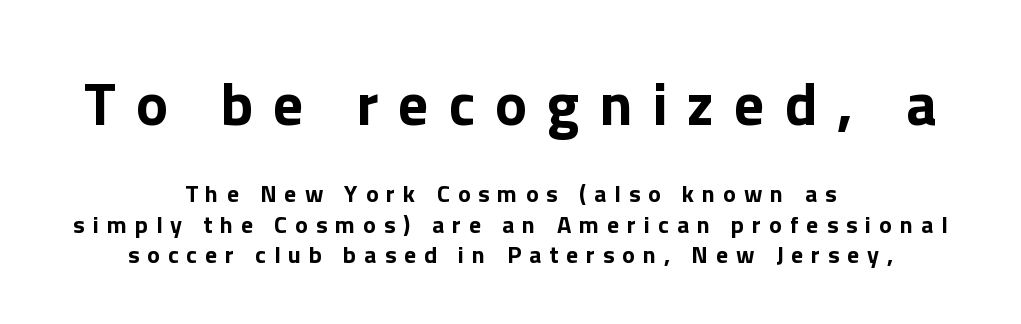
Character widths vary here, with narrow letters taking less room than wide ones. Whoever set this made the first block the dominant, larger element. Typographically, this falls in the sans-serif category. No italicization has been applied; the sample stays upright. The glyphs are unaccompanied by any horizontal stroke below them.
